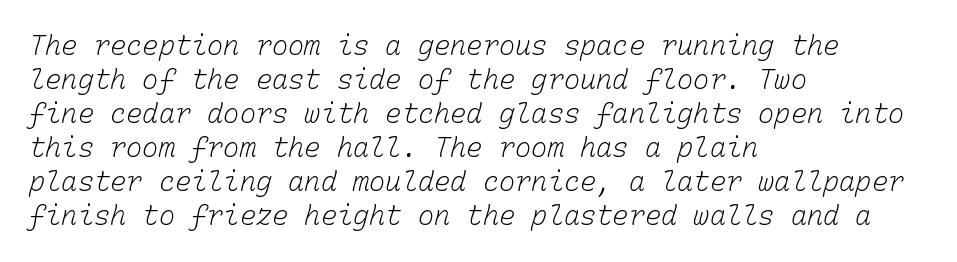
The image shows 27 px text type; set left-aligned, normal line spacing (1.26x), normal letter spacing, not underlined.
